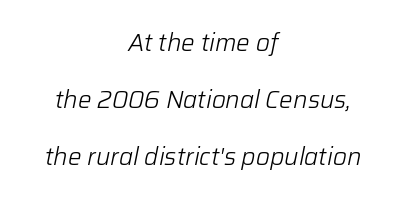
{"italic": "yes", "lean": "right", "slant_degrees": 12, "bold": "no", "underline": "no", "align": "center", "line_spacing": "loose", "line_spacing_ratio": 2.38, "letter_spacing": "normal", "letter_spacing_em": 0.0, "glyph_px": 24}
